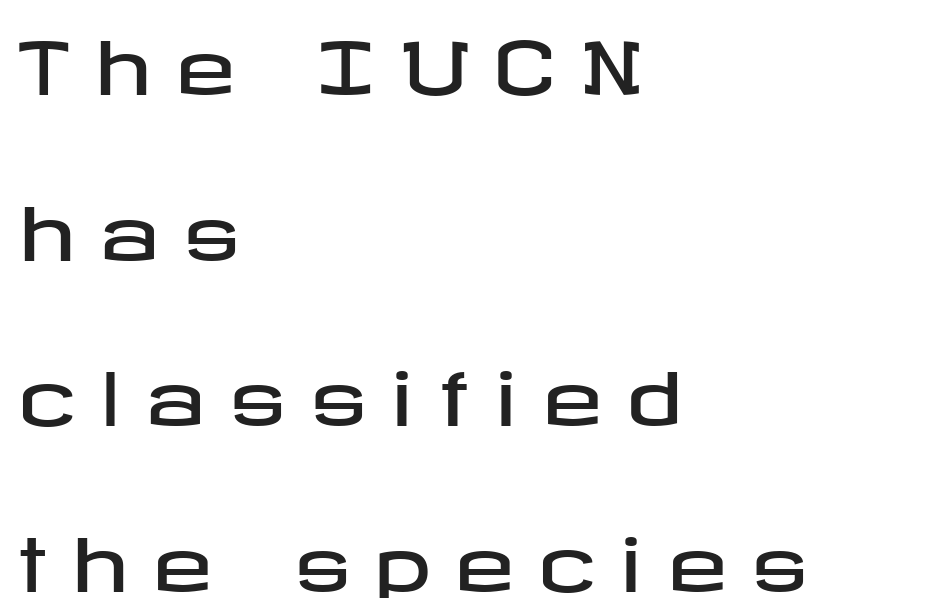
Q: Is the text italic (slanted)? A: No, it is upright.
Q: Is the typeface a serif or a sans-serif typeface? A: Sans-serif.
Q: Is the text underlined? A: No.
Q: How is the paragraph aligned? A: Left-aligned.
Q: Is the spacing between letters normal or unusually wide? A: Unusually wide.
Q: Is the spacing between lines tight, normal or loose? A: Loose.
Q: Width (condensed, normal, or wide)? A: Wide.
Q: Stroke contrast? A: Low.
Q: x-height? A: Medium.
